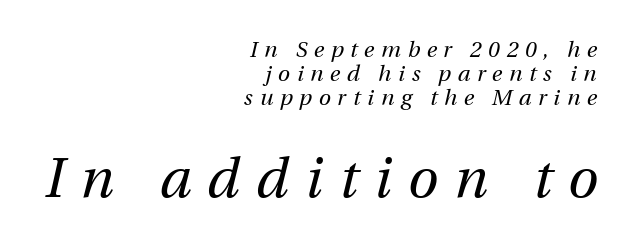
The rag falls on the left side of this text block. The letters advance in unequal steps, a hallmark of proportional type. Words appear elongated and porous because spacing is wide. Stem width sits at or under what a default text font uses. Compared with ordinary roman type, these characters are visibly tilted.
